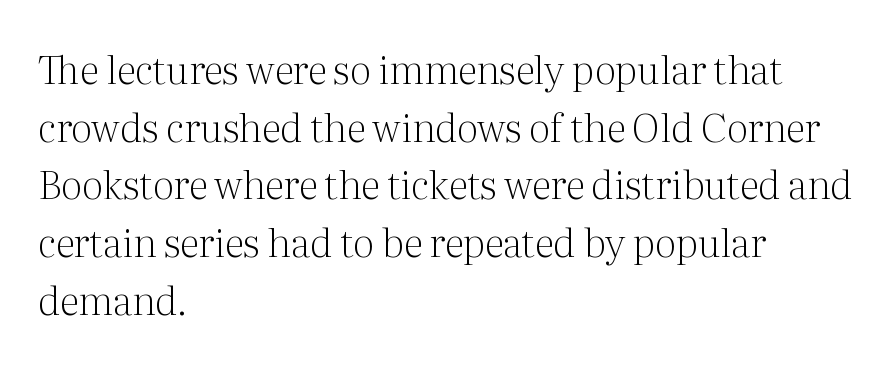
Q: Is the text bold? A: No.
Q: Is the text italic (slanted)? A: No, it is upright.
Q: Is the typeface a serif or a sans-serif typeface? A: Serif.
Q: Is the text underlined? A: No.
Q: How is the paragraph aligned? A: Left-aligned.
Q: Is the spacing between letters normal or unusually wide? A: Normal.
Q: Is the spacing between lines tight, normal or loose? A: Normal.
Q: Width (condensed, normal, or wide)? A: Normal.
Q: Stroke contrast? A: Medium.
Q: x-height? A: Medium.
Q: Monospaced? A: No.
